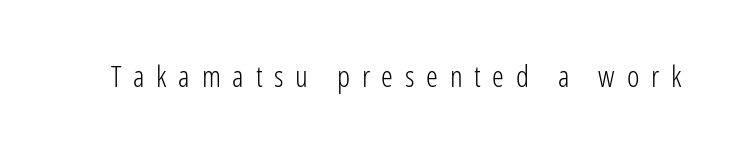
The image shows 30 px light, condensed sans-serif type, upright; set unusually wide letter spacing (+0.39 em), not underlined; low stroke contrast and a medium x-height.
